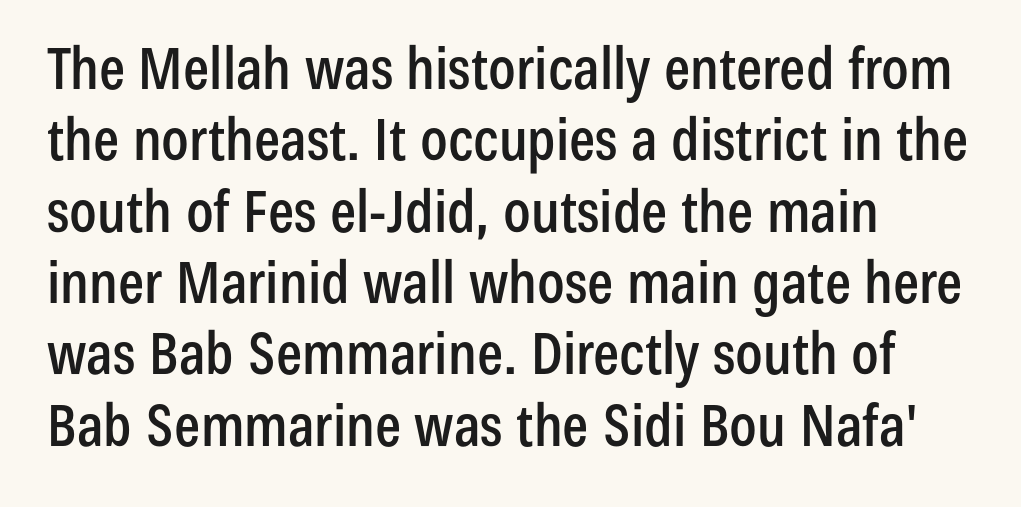
The image shows 58 px condensed sans-serif type, upright; set left-aligned, line spacing 1.23x, normal letter spacing, not underlined; low stroke contrast and a medium x-height.
